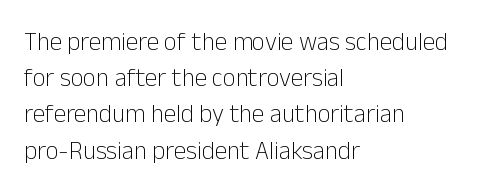
Q: Is the text bold? A: No.
Q: Is the text italic (slanted)? A: No, it is upright.
Q: Is the text underlined? A: No.
Q: How is the paragraph aligned? A: Left-aligned.
Q: Is the spacing between letters normal or unusually wide? A: Normal.
Q: Is the spacing between lines tight, normal or loose? A: Normal.
